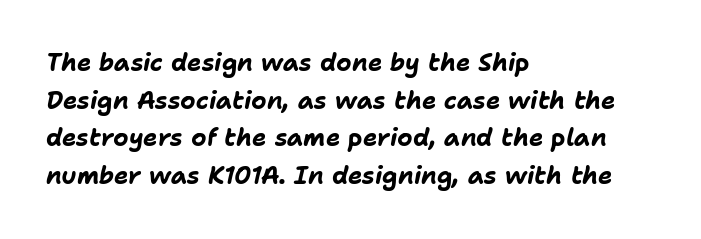
The image shows 24 px bold type, italic (leaning right); set left-aligned, normal line spacing (1.57x), normal letter spacing, not underlined.
